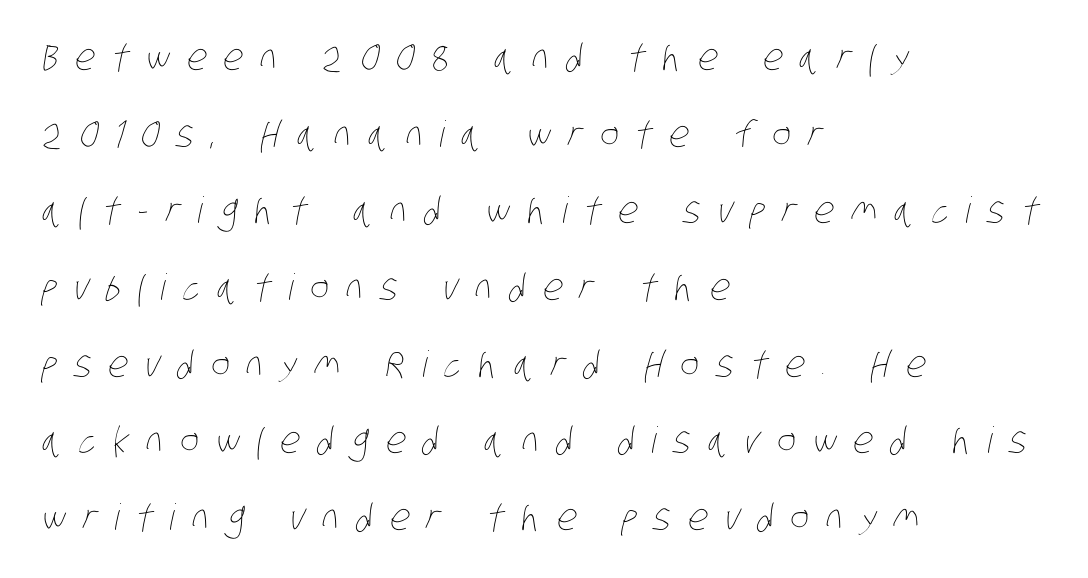
The image shows 36 px thin, condensed type; set left-aligned, loose line spacing (2.13x), unusually wide letter spacing (+0.47 em), not underlined; low stroke contrast and a large x-height.
